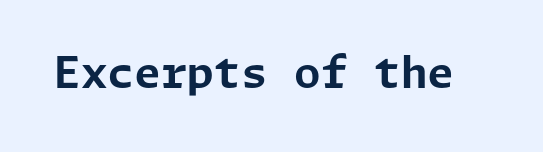
The image shows 43 px bold sans-serif type, upright; set normal letter spacing, not underlined; low stroke contrast and a medium x-height.
